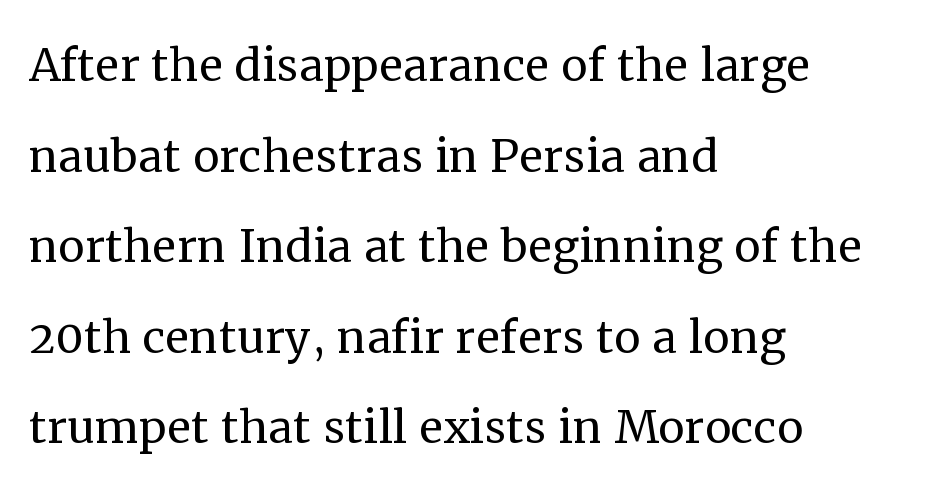
Q: Is the text bold? A: No.
Q: Is the text italic (slanted)? A: No, it is upright.
Q: Is the typeface a serif or a sans-serif typeface? A: Serif.
Q: Is the text underlined? A: No.
Q: How is the paragraph aligned? A: Left-aligned.
Q: Is the spacing between letters normal or unusually wide? A: Normal.
Q: Is the spacing between lines tight, normal or loose? A: Normal.
Q: Width (condensed, normal, or wide)? A: Normal.
Q: Stroke contrast? A: Medium.
Q: x-height? A: Medium.
Q: Monospaced? A: No.
